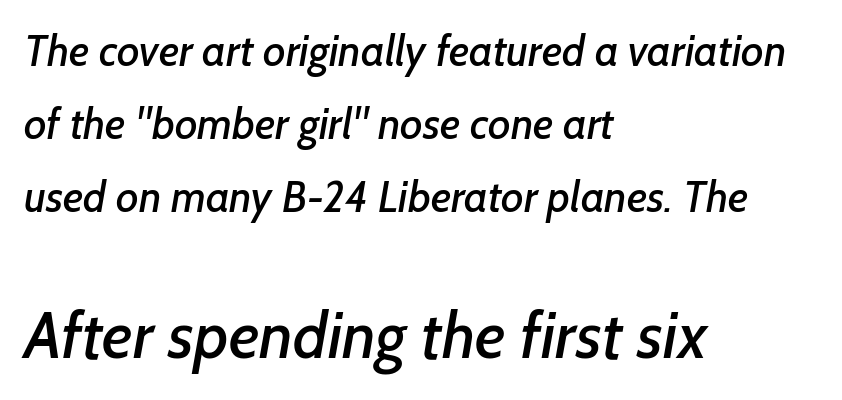
Q: Is the typeface a serif or a sans-serif typeface? A: Sans-serif.
Q: Is the text underlined? A: No.
Q: How is the paragraph aligned? A: Left-aligned.
Q: Is the spacing between letters normal or unusually wide? A: Normal.
Q: Is the spacing between lines tight, normal or loose? A: Normal.
Q: Which block of text is set in a larger size, the first (top) or the second (bottom)? A: The second (bottom) one.
Q: Width (condensed, normal, or wide)? A: Normal.
Q: Stroke contrast? A: Low.
Q: x-height? A: Medium.
Q: Monospaced? A: No.
